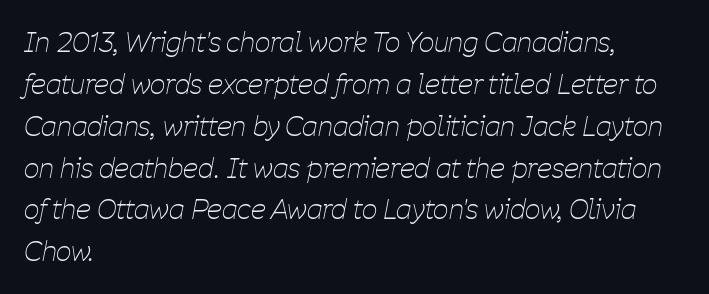
The image shows 27 px text type, italic (leaning right); set left-aligned, normal line spacing (1.55x), normal letter spacing, not underlined.
